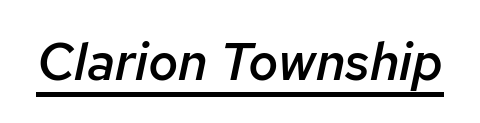
The image shows 52 px semibold type, italic (leaning right); set normal letter spacing, underlined; low stroke contrast and a medium x-height.
